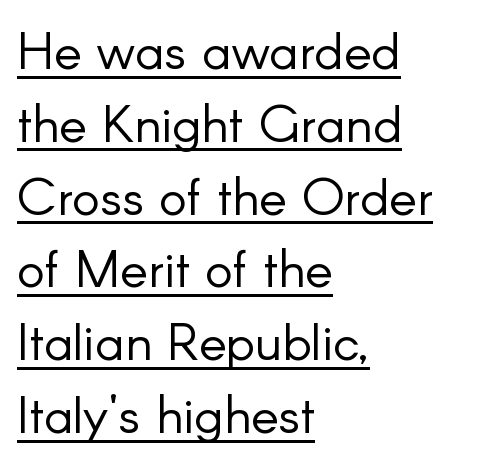
The image shows 52 px light sans-serif type, upright; set left-aligned, normal line spacing (1.4x), normal letter spacing, underlined; low stroke contrast and a small x-height.
